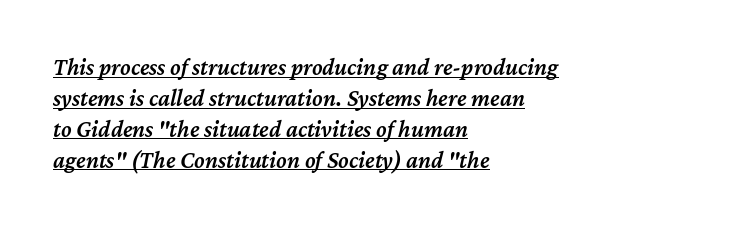
{"italic": "yes", "lean": "right", "slant_degrees": 12, "bold": "semi", "underline": "yes", "align": "left", "line_spacing": "normal", "line_spacing_ratio": 1.29, "letter_spacing": "normal", "letter_spacing_em": 0.0, "glyph_px": 24}
